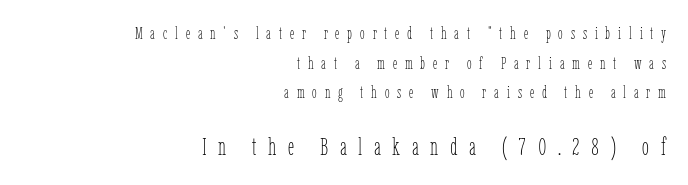
The image shows 25 px text type, upright; set right-aligned, line spacing 1.75x, unusually wide letter spacing (+0.46 em), not underlined; the second (bottom) block is 1.47x larger.
